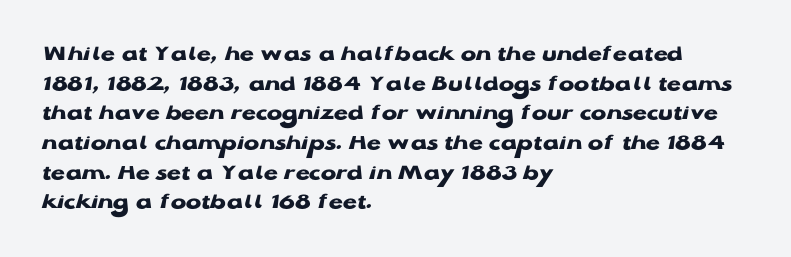
The image shows 23 px bold type, upright; set left-aligned, normal line spacing (1.29x), normal letter spacing, not underlined.
